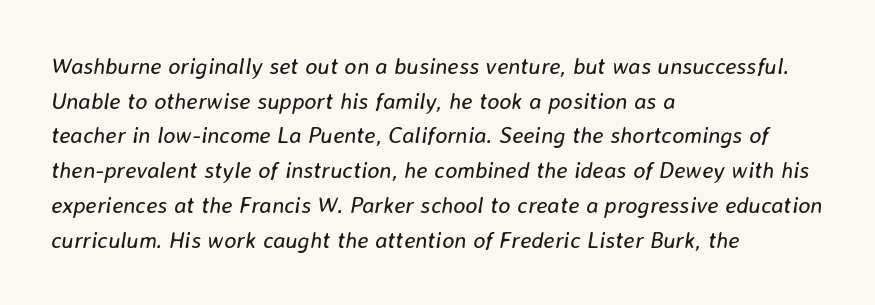
The image shows 23 px text type, italic (leaning right); set left-aligned, normal line spacing (1.51x), normal letter spacing, not underlined.
